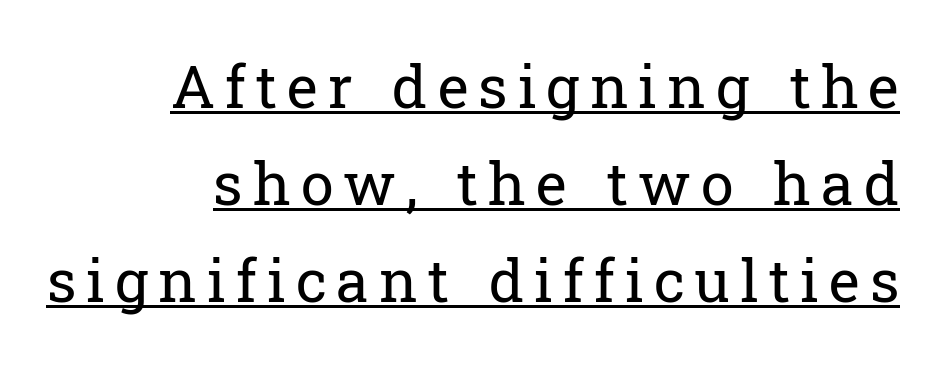
The image shows 59 px regular-weight serif type, upright; set right-aligned, normal line spacing (1.64x), underlined; low stroke contrast and a medium x-height.
